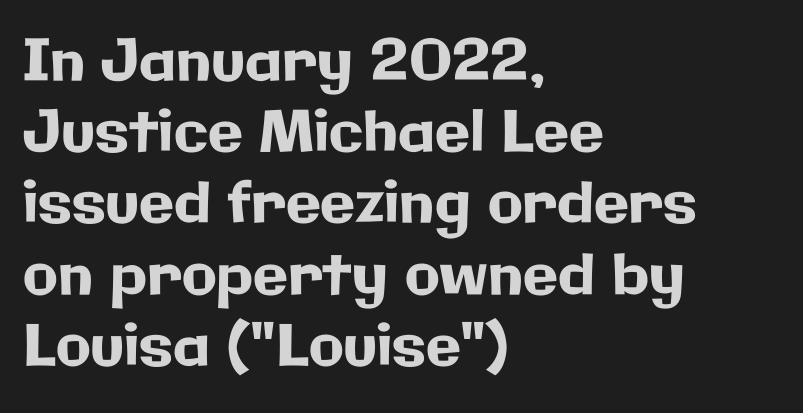
{"serif": "no", "italic": "no", "width": "normal", "stroke_contrast": "low", "x_height": "medium", "monospaced": "no", "underline": "no", "align": "left", "line_spacing": "normal", "line_spacing_ratio": 1.25, "letter_spacing": "normal", "letter_spacing_em": 0.0, "glyph_px": 57}
